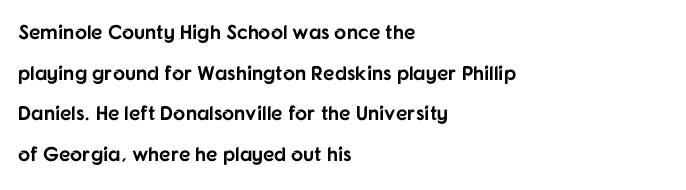
{"italic": "no", "bold": "yes", "underline": "no", "align": "left", "line_spacing": "loose", "line_spacing_ratio": 2.03, "letter_spacing": "normal", "letter_spacing_em": 0.0, "glyph_px": 20}
